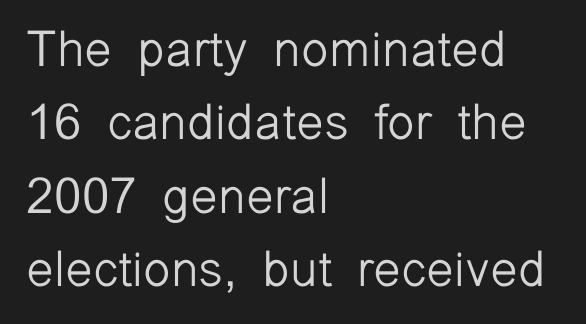
Q: Is the text bold? A: No.
Q: Is the text italic (slanted)? A: No, it is upright.
Q: Is the typeface a serif or a sans-serif typeface? A: Sans-serif.
Q: Is the text underlined? A: No.
Q: How is the paragraph aligned? A: Left-aligned.
Q: Is the spacing between letters normal or unusually wide? A: Normal.
Q: Is the spacing between lines tight, normal or loose? A: Normal.
Q: Width (condensed, normal, or wide)? A: Normal.
Q: Stroke contrast? A: Low.
Q: x-height? A: Medium.
Q: Monospaced? A: No.
